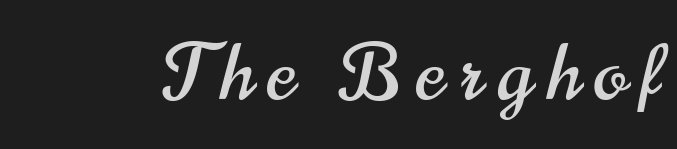
{"serif": "no", "width": "condensed", "stroke_contrast": "high", "x_height": "small", "monospaced": "no", "underline": "no", "glyph_px": 78}
